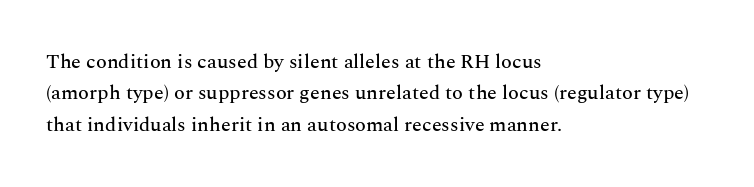
The image shows 20 px text type, upright; set left-aligned, normal line spacing (1.57x), normal letter spacing, not underlined.
